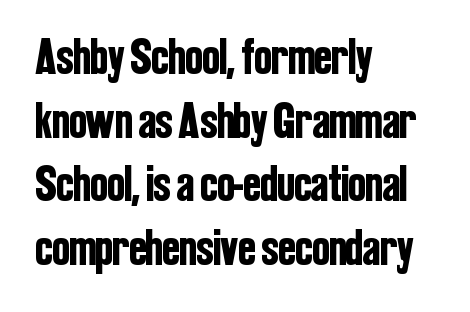
Q: Is the text italic (slanted)? A: No, it is upright.
Q: Is the typeface a serif or a sans-serif typeface? A: Sans-serif.
Q: Is the text underlined? A: No.
Q: How is the paragraph aligned? A: Left-aligned.
Q: Is the spacing between letters normal or unusually wide? A: Normal.
Q: Is the spacing between lines tight, normal or loose? A: Normal.
Q: Width (condensed, normal, or wide)? A: Condensed.
Q: Stroke contrast? A: Low.
Q: x-height? A: Medium.
Q: Monospaced? A: No.
